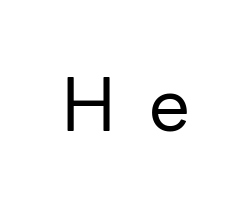
The image shows 73 px regular-weight sans-serif type, upright; set unusually wide letter spacing (+0.45 em), not underlined; low stroke contrast and a medium x-height.
